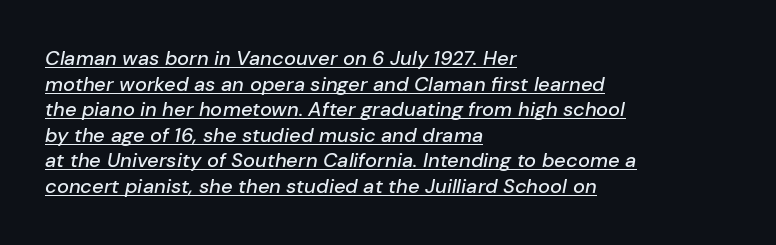
{"italic": "yes", "lean": "right", "slant_degrees": 10, "underline": "yes", "align": "left", "line_spacing": "normal", "line_spacing_ratio": 1.28, "letter_spacing": "normal", "letter_spacing_em": 0.0, "glyph_px": 20}
